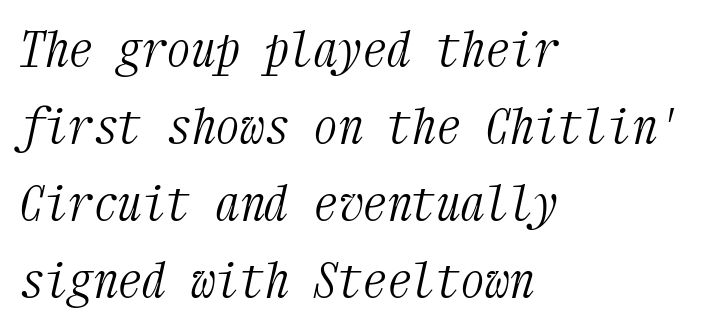
Q: Is the text bold? A: No.
Q: Is the text italic (slanted)? A: Yes, it leans right by about 12 degrees.
Q: Is the typeface a serif or a sans-serif typeface? A: Serif.
Q: Is the text underlined? A: No.
Q: How is the paragraph aligned? A: Left-aligned.
Q: Is the spacing between letters normal or unusually wide? A: Normal.
Q: Is the spacing between lines tight, normal or loose? A: Normal.
Q: Width (condensed, normal, or wide)? A: Condensed.
Q: Stroke contrast? A: Medium.
Q: x-height? A: Medium.
Q: Monospaced? A: Yes.
